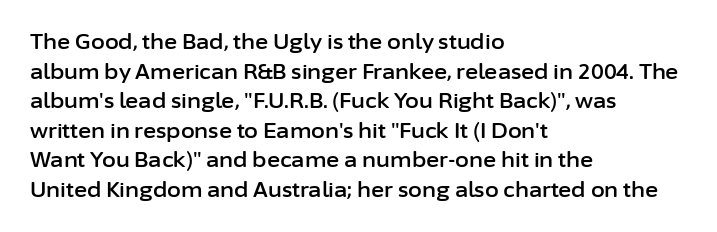
Q: Is the text italic (slanted)? A: No, it is upright.
Q: Is the text underlined? A: No.
Q: How is the paragraph aligned? A: Left-aligned.
Q: Is the spacing between letters normal or unusually wide? A: Normal.
Q: Is the spacing between lines tight, normal or loose? A: Normal.
